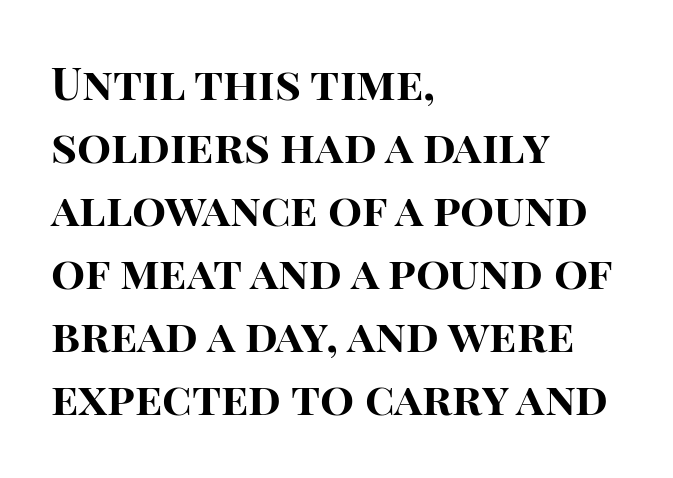
The image shows 45 px bold sans-serif type, upright; set left-aligned, normal line spacing (1.4x), normal letter spacing, not underlined; high stroke contrast and a large x-height.
